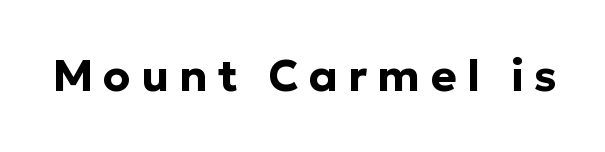
Here the designer chose a conventional face with non-uniform glyph widths. Is there any slant? The stems are plumb. Each row of text sits above clean, open space. The type is letterspaced generously, with wide tracking. Font category for this specimen: sans-serif. Is the type bold? Yes — the strokes are clearly thick and heavy.
